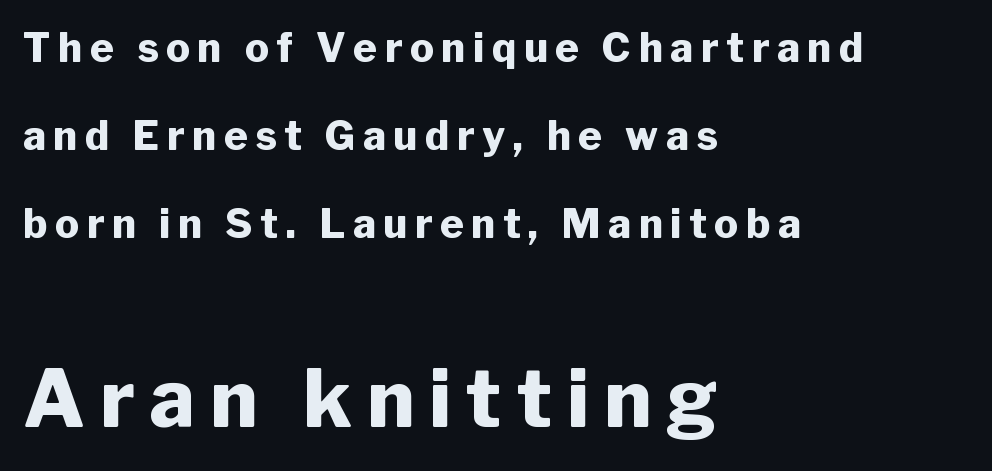
Q: Is the text bold? A: Yes.
Q: Is the text italic (slanted)? A: No, it is upright.
Q: Is the typeface a serif or a sans-serif typeface? A: Sans-serif.
Q: Is the text underlined? A: No.
Q: How is the paragraph aligned? A: Left-aligned.
Q: Is the spacing between lines tight, normal or loose? A: Loose.
Q: Which block of text is set in a larger size, the first (top) or the second (bottom)? A: The second (bottom) one.
Q: Width (condensed, normal, or wide)? A: Normal.
Q: Stroke contrast? A: Low.
Q: x-height? A: Medium.
Q: Monospaced? A: No.
